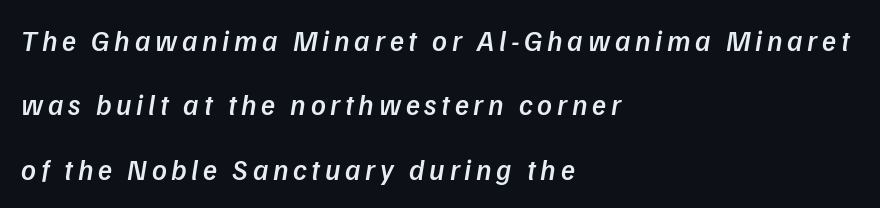
Decoration check: the copy has no underline. You could not count columns in this text — the font is proportionally spaced. Summary of weight: moderately heavy, a semibold. Nothing sits at the stroke ends, so this counts as sans-serif.
